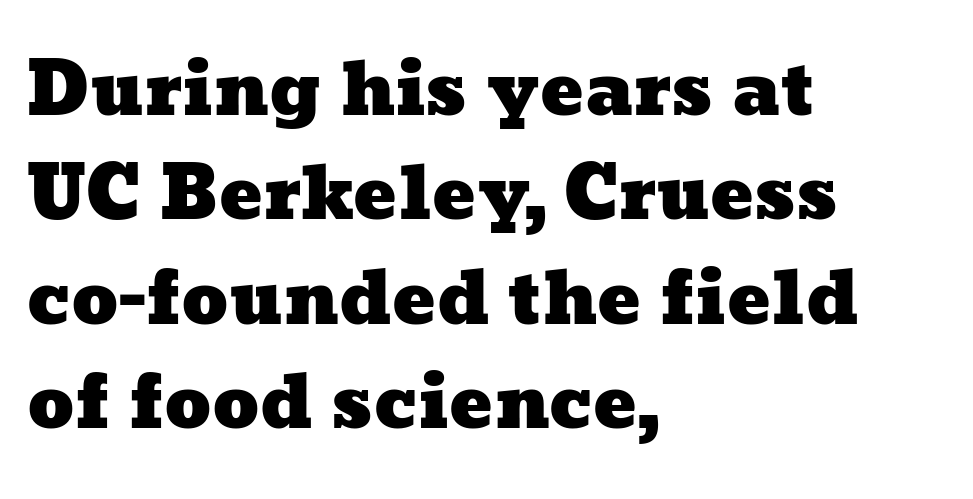
{"width": "wide", "stroke_contrast": "low", "x_height": "medium", "monospaced": "no", "underline": "no", "align": "left", "line_spacing": "normal", "line_spacing_ratio": 1.45, "letter_spacing": "normal", "letter_spacing_em": 0.0, "glyph_px": 72}
